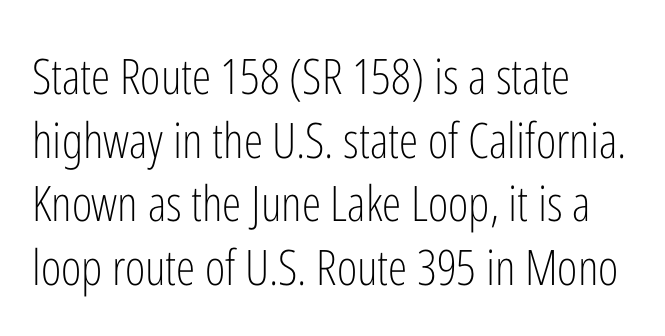
These lines were composed using upright roman letters. The horizontal fit of the characters is conventional and even. Grotesque or geometric, the face here clearly has no serifs. Proportional: the letters do not fall into vertical columns. Stroke mass is kept to a normal reading level or below.
